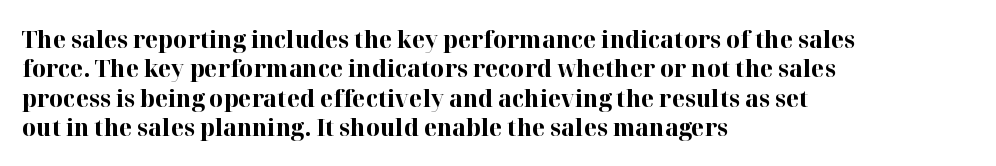
Q: Is the text bold? A: Yes.
Q: Is the text italic (slanted)? A: No, it is upright.
Q: Is the text underlined? A: No.
Q: How is the paragraph aligned? A: Left-aligned.
Q: Is the spacing between letters normal or unusually wide? A: Normal.
